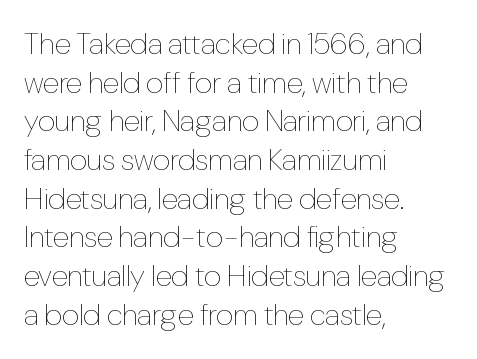
The image shows 30 px thin, condensed type, upright; set left-aligned, normal line spacing (1.29x), normal letter spacing, not underlined; low stroke contrast and a medium x-height.
